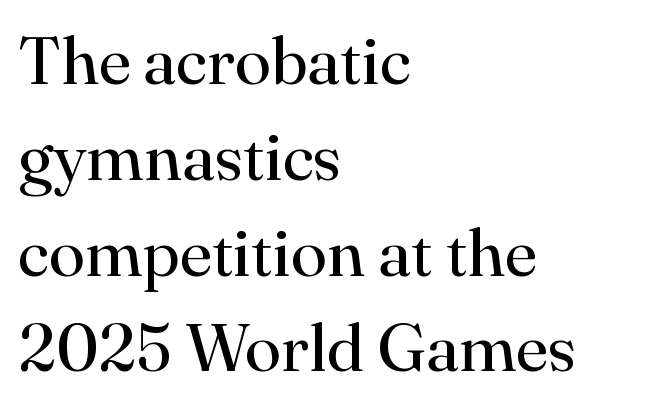
This is roman type, the default non-slanted kind. The horizontal fit of the characters is conventional and even. Each letter keeps its own natural width here, so spacing adapts to shape. If you drew a ruler down the left edge, every line would touch it. Weight class: somewhere from thin through regular. Normally led — the rows are evenly, conventionally spaced.
